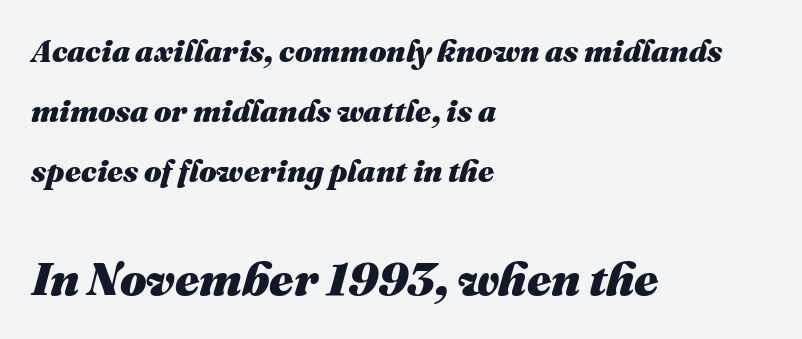
{"italic": "yes", "lean": "right", "slant_degrees": 16, "bold": "yes", "weight": "heavy", "width": "normal", "stroke_contrast": "medium", "x_height": "medium", "monospaced": "no", "underline": "no", "align": "left", "line_spacing": "loose", "line_spacing_ratio": 1.94, "letter_spacing": "normal", "letter_spacing_em": 0.0, "larger_block": "second", "size_ratio": 1.52, "glyph_px": 47}
